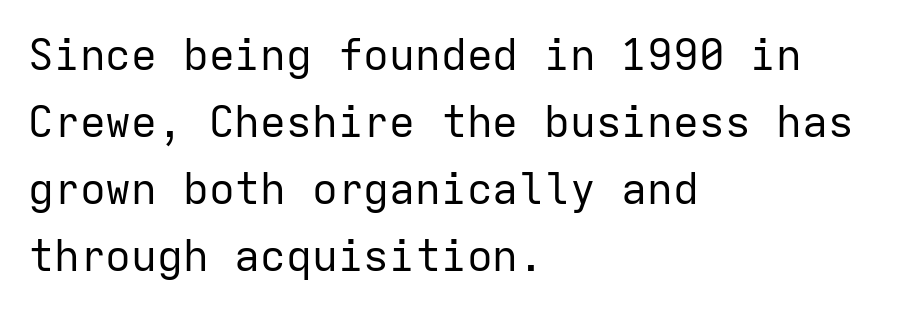
The image shows 43 px regular-weight sans-serif type, upright, monospaced; set left-aligned, normal line spacing (1.56x), normal letter spacing, not underlined; low stroke contrast and a medium x-height.
